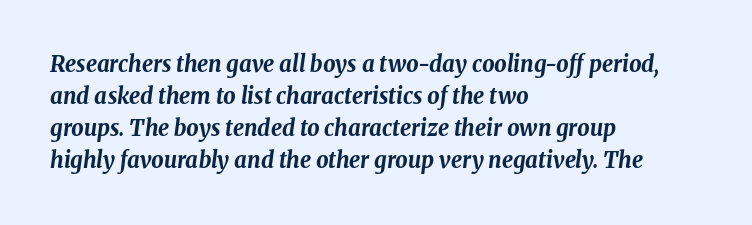
{"italic": "yes", "lean": "right", "slant_degrees": 8, "bold": "yes", "underline": "no", "align": "left", "line_spacing": "normal", "line_spacing_ratio": 1.46, "letter_spacing": "normal", "letter_spacing_em": 0.0, "glyph_px": 22}
